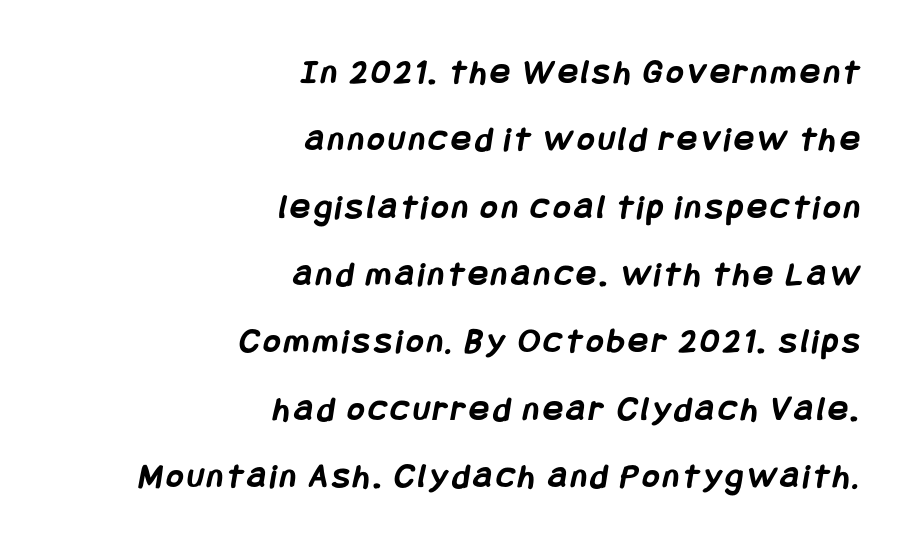
The image shows 36 px semibold, condensed sans-serif type; set right-aligned, line spacing 1.87x, not underlined; low stroke contrast and a large x-height.
